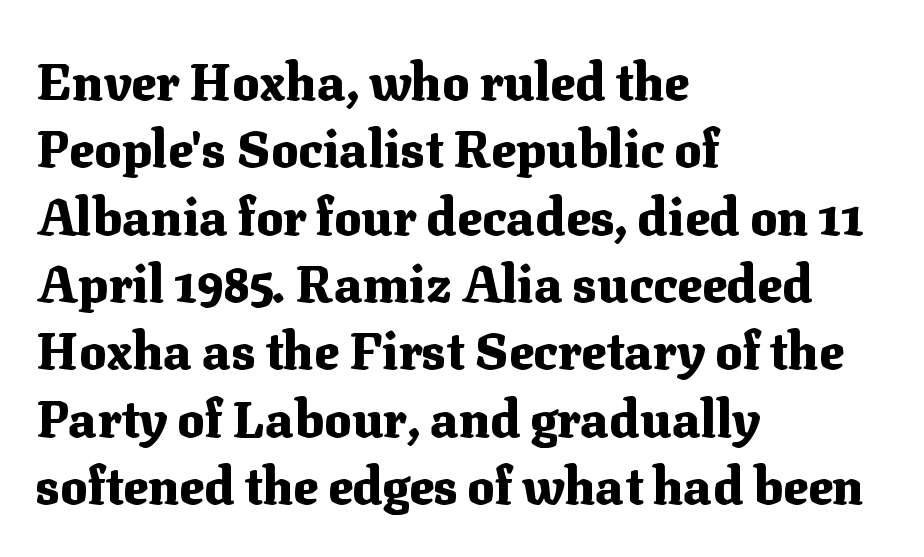
The image shows 51 px heavy serif type, upright; set left-aligned, normal line spacing (1.32x), normal letter spacing, not underlined; medium stroke contrast and a medium x-height.
